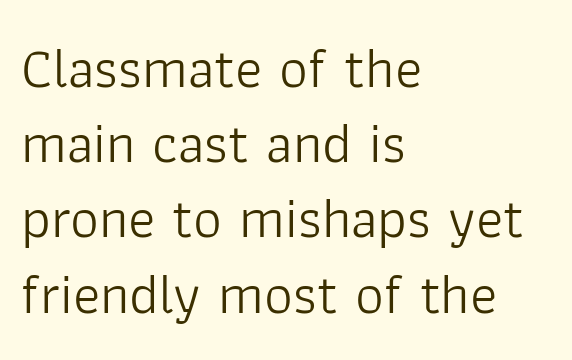
The image shows 57 px light sans-serif type, upright; set left-aligned, normal line spacing (1.32x), normal letter spacing, not underlined; low stroke contrast and a medium x-height.
